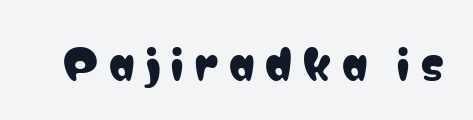
The image shows 40 px condensed sans-serif type, upright; set unusually wide letter spacing (+0.28 em), not underlined; low stroke contrast and a medium x-height.
